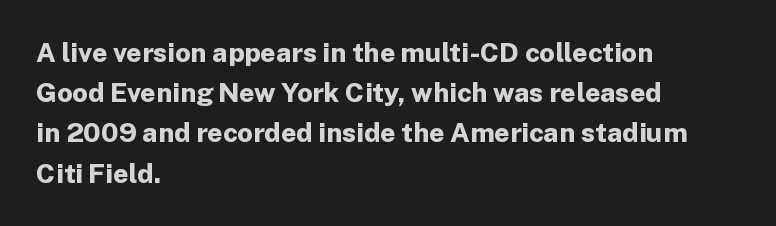
{"italic": "no", "bold": "yes", "underline": "no", "align": "left", "line_spacing": "normal", "line_spacing_ratio": 1.49, "letter_spacing": "normal", "letter_spacing_em": 0.0, "glyph_px": 27}
